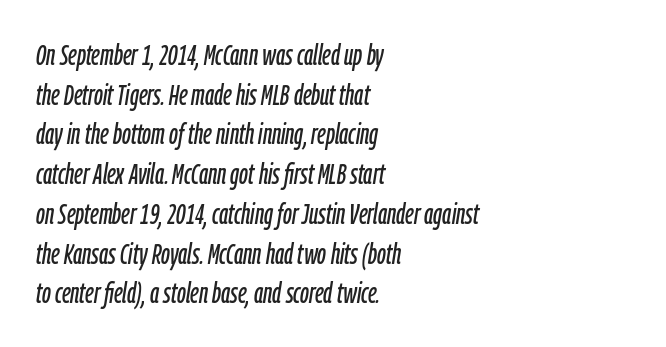
The image shows 29 px condensed type, italic (leaning right); set left-aligned, normal line spacing (1.37x), normal letter spacing, not underlined; low stroke contrast and a medium x-height.
